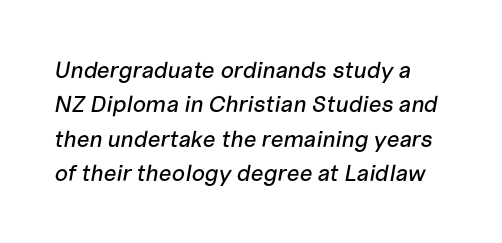
{"italic": "yes", "lean": "right", "slant_degrees": 10, "underline": "no", "line_spacing": "normal", "line_spacing_ratio": 1.49, "letter_spacing": "normal", "letter_spacing_em": 0.0, "glyph_px": 23}
